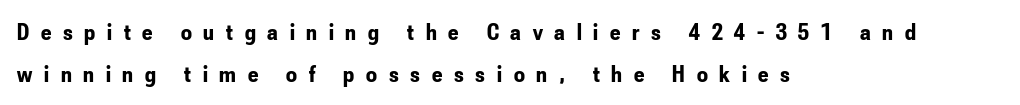
Caption: bold face, heavy strokes. These lines are set flush left with a ragged right edge. Do the letters lean? They stand straight. There is plenty of visible air inserted between adjacent glyphs.
